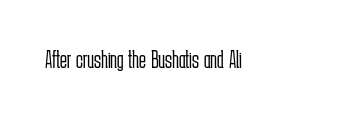
A roman cut, with each character standing at attention. Decoration check: the copy has no underline. The gaps between neighbouring characters are ordinary and unremarkable. Bold? No — there's no thickening of the strokes.
